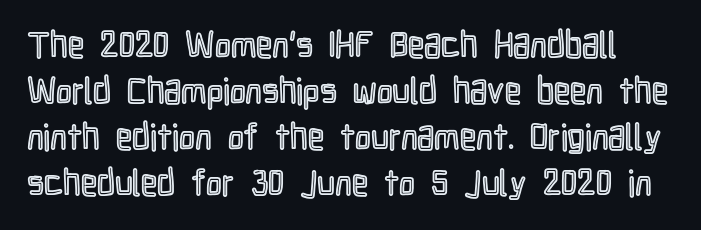
The image shows 36 px condensed type, upright; set normal line spacing (1.28x), normal letter spacing, not underlined; a medium x-height.
